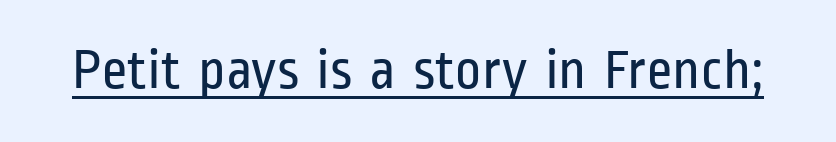
{"serif": "no", "italic": "no", "bold": "no", "weight": "regular", "width": "condensed", "stroke_contrast": "low", "x_height": "medium", "monospaced": "no", "underline": "yes", "letter_spacing": "normal", "letter_spacing_em": 0.0, "glyph_px": 57}
